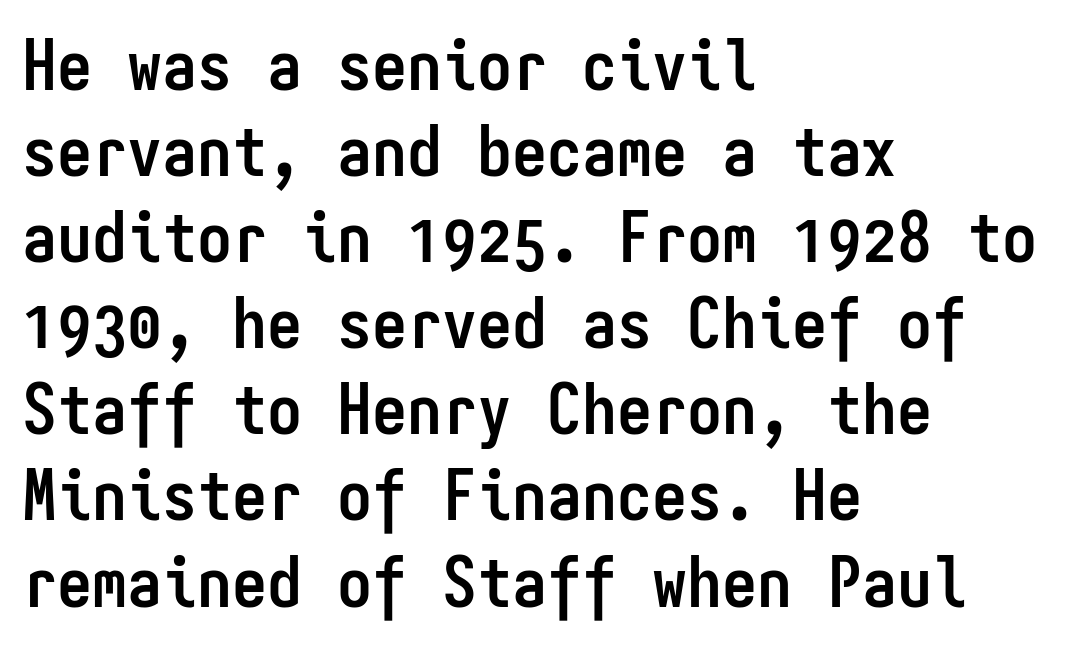
The zone under the glyphs is completely vacant. Does extra space separate the letters? No, they use regular spacing. Ascenders rise straight up at ninety degrees. The characters display no serif detailing; their extremities are plain. Every character here occupies the same horizontal width, giving the sample a typewriter-like rhythm.
